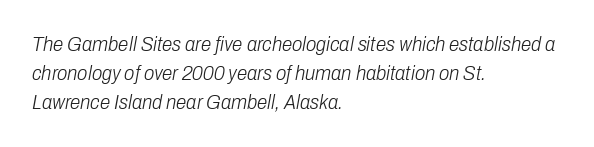
The image shows 21 px text type, italic (leaning right); set left-aligned, normal line spacing (1.39x), normal letter spacing, not underlined.
